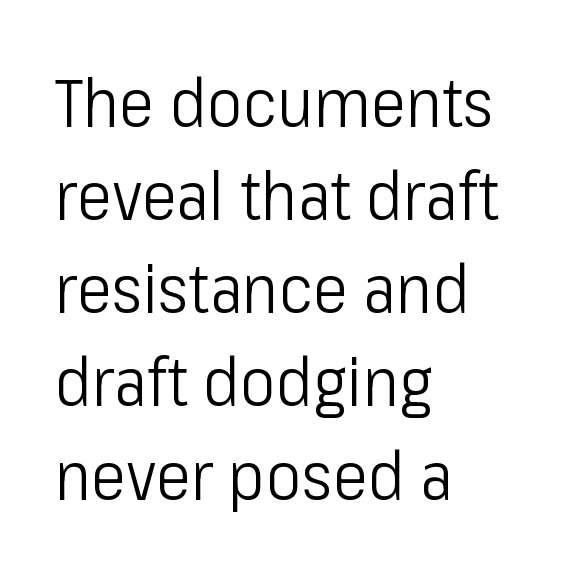
The image shows 67 px light, condensed sans-serif type, upright; set left-aligned, normal line spacing (1.39x), normal letter spacing, not underlined; low stroke contrast and a medium x-height.
